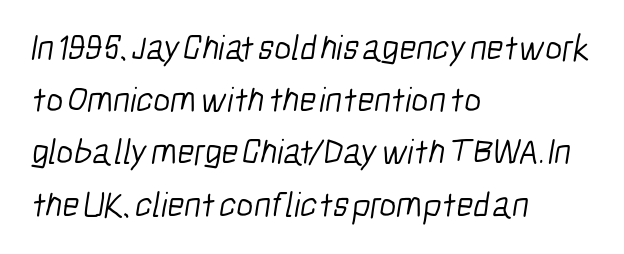
{"serif": "no", "bold": "no", "weight": "light", "width": "condensed", "stroke_contrast": "low", "x_height": "medium", "monospaced": "no", "underline": "no", "align": "left", "line_spacing": "normal", "line_spacing_ratio": 1.45, "letter_spacing": "normal", "letter_spacing_em": 0.0, "glyph_px": 36}
